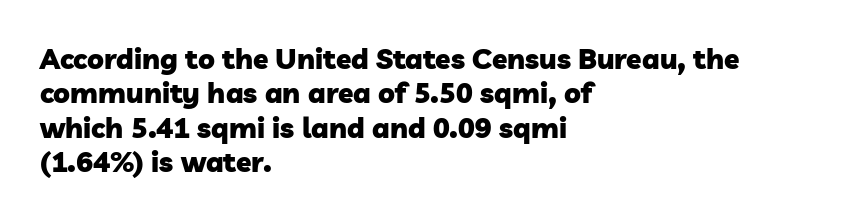
Q: Is the text bold? A: Yes.
Q: Is the typeface a serif or a sans-serif typeface? A: Sans-serif.
Q: Is the text underlined? A: No.
Q: How is the paragraph aligned? A: Left-aligned.
Q: Is the spacing between letters normal or unusually wide? A: Normal.
Q: Width (condensed, normal, or wide)? A: Normal.
Q: Stroke contrast? A: Low.
Q: x-height? A: Medium.
Q: Monospaced? A: No.
